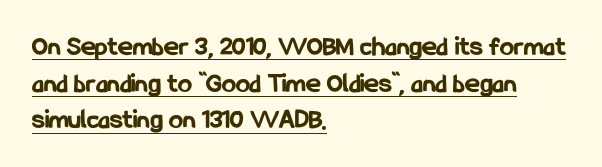
Its strokes are broad and dark, the hallmark of bold type. The line texture is even and compact thanks to regular tracking. Note: no serifs on the glyphs. Rendered with straight, roman letterforms. These lines stack with their left ends in a neat column. This sample has the flowing, uneven cadence of proportional lettering.
